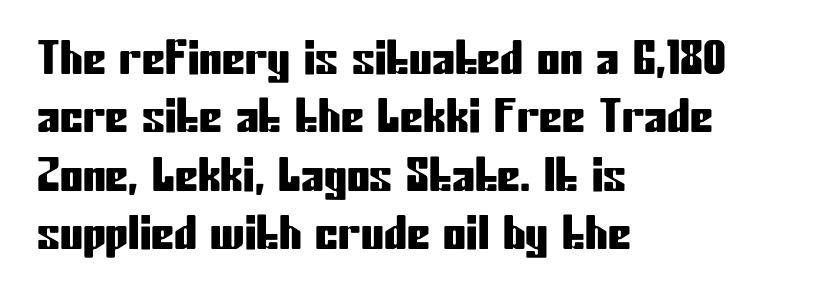
Characters follow at the spacing the type designer built in. Any mark beneath the type? The region is blank. These lines are rendered in a variable-pitch font. Alignment: flush left.
